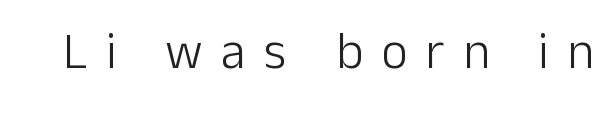
The baseline area is clear. Observe the absence of serifs on each vertical stroke in this sample. Proportional: the letters do not fall into vertical columns. Think standard paragraph weight, or any step lighter than that. Every character sits straight up, as roman type does.
